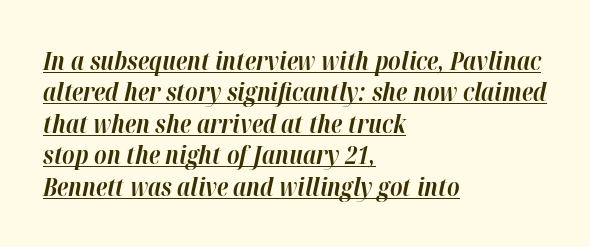
Plenty of ink on the page — the face is bold. Rows of type keep a routine distance in the vertical direction. The sample's only ornament is a line tracing under the words. This rendering uses left alignment, leaving the right contour irregular.
